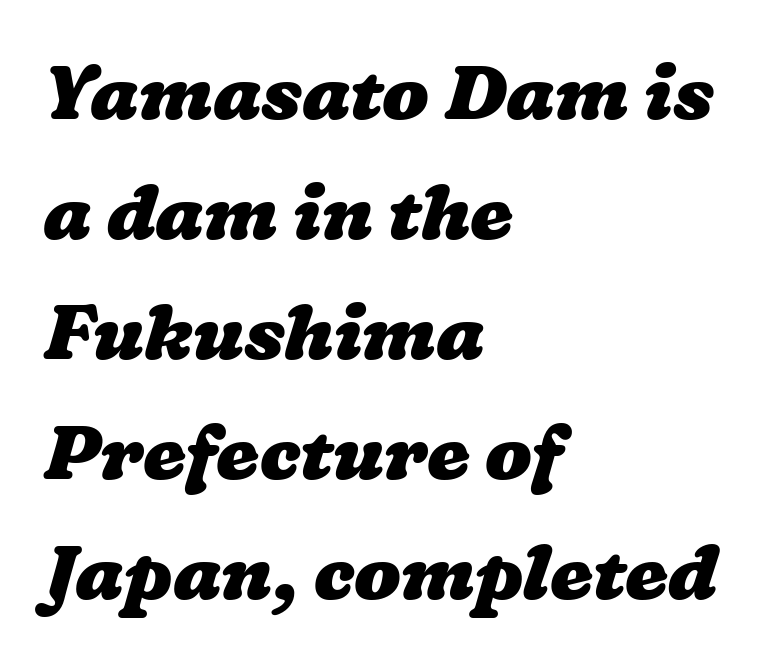
{"bold": "yes", "weight": "heavy", "width": "wide", "stroke_contrast": "low", "x_height": "medium", "monospaced": "no", "underline": "no", "align": "left", "line_spacing": "normal", "line_spacing_ratio": 1.56, "letter_spacing": "normal", "letter_spacing_em": 0.0, "glyph_px": 77}
